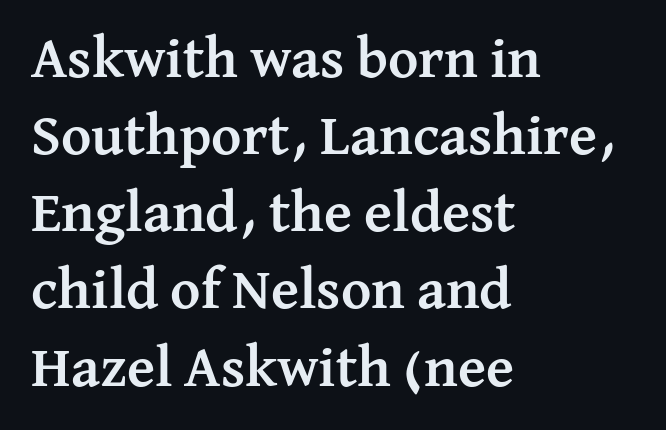
Thick stems and heavy bowls — unmistakably bold. The designer went with a serif here, giving each stem small feet. Unlike italic type, these characters show no tilt at all. The passage shown is not underscored anywhere.
